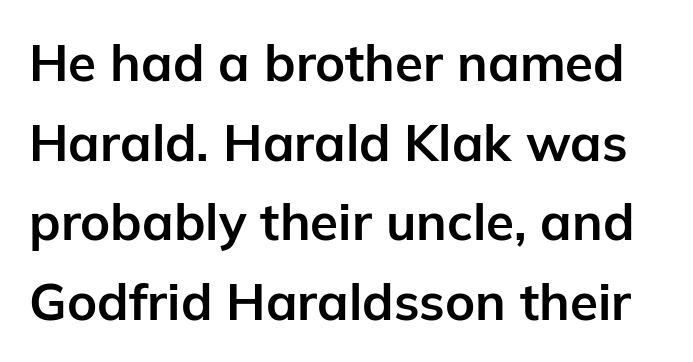
The designer went with a sans here, leaving each stem footless. The designer left line spacing at the default. Caption: standard tracking, unaltered. Varying glyph widths throughout — classic text-font behaviour. The type sits square on the baseline with zero lean. Unmarked baselines from the first word to the last.
